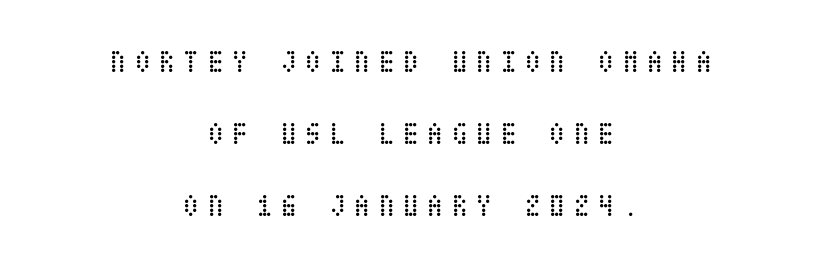
Q: Is the text bold? A: No.
Q: Is the text italic (slanted)? A: No, it is upright.
Q: Is the text underlined? A: No.
Q: How is the paragraph aligned? A: Centered.
Q: Is the spacing between letters normal or unusually wide? A: Unusually wide.
Q: Is the spacing between lines tight, normal or loose? A: Loose.
Q: Width (condensed, normal, or wide)? A: Condensed.
Q: Stroke contrast? A: Low.
Q: x-height? A: Large.
